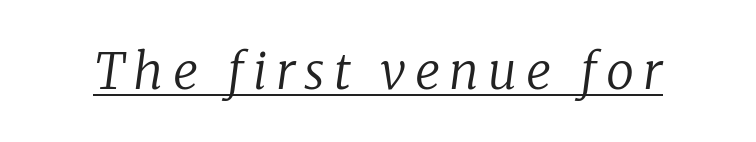
The image shows 50 px regular-weight serif type, italic (leaning right); set underlined; low stroke contrast and a medium x-height.
